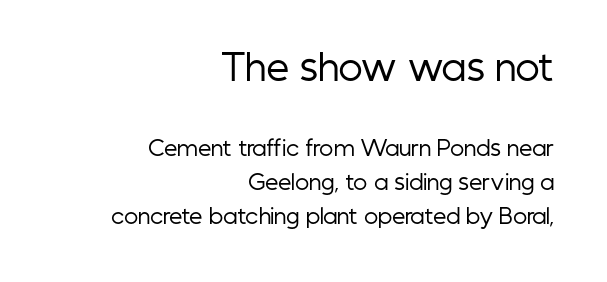
No heavy texture on the line: the type isn't bold. Summary of vertical rhythm: regular, with standard interline spacing. Line endings align vertically; line beginnings do not. Varying glyph widths throughout — classic text-font behaviour. Italic? Not at all — the glyphs are vertical.
